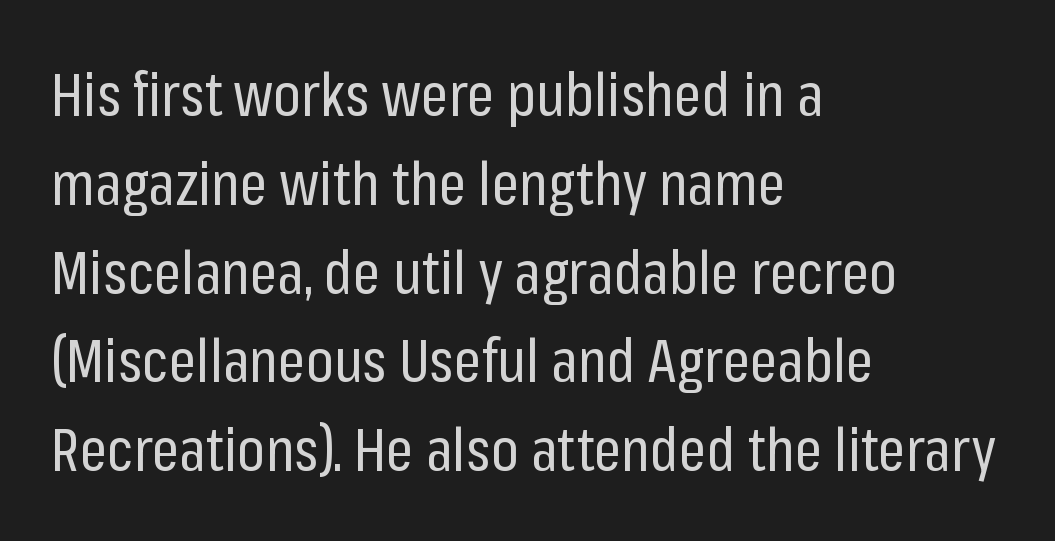
{"serif": "no", "italic": "no", "bold": "no", "weight": "regular", "width": "condensed", "stroke_contrast": "low", "x_height": "medium", "monospaced": "no", "underline": "no", "align": "left", "line_spacing": "normal", "line_spacing_ratio": 1.48, "letter_spacing": "normal", "letter_spacing_em": 0.0, "glyph_px": 60}
